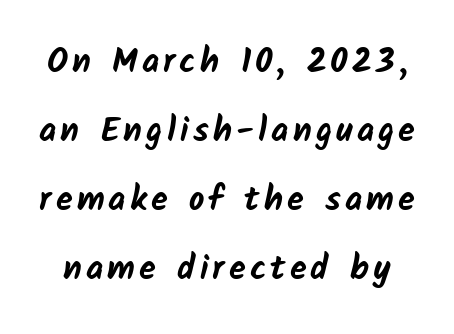
{"serif": "no", "bold": "yes", "weight": "bold", "width": "normal", "stroke_contrast": "low", "x_height": "medium", "monospaced": "no", "underline": "no", "line_spacing": "loose", "line_spacing_ratio": 2.03, "glyph_px": 34}
